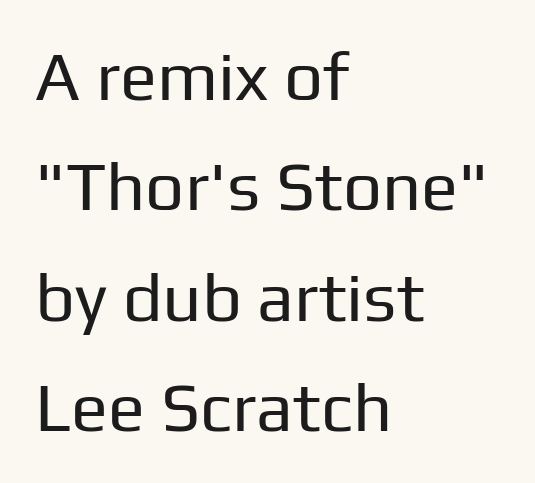
The image shows 69 px regular-weight sans-serif type, upright; set left-aligned, normal line spacing (1.6x), normal letter spacing, not underlined; low stroke contrast and a medium x-height.
